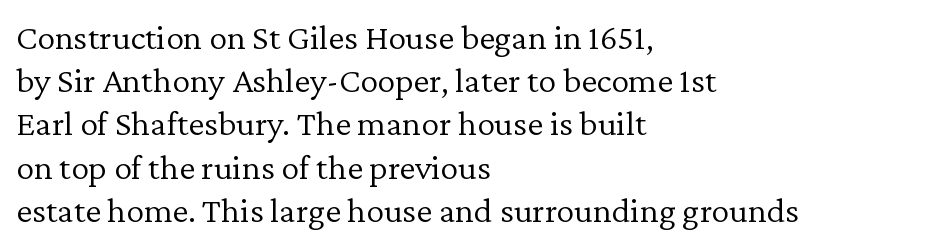
{"serif": "yes", "italic": "no", "bold": "no", "weight": "light", "width": "normal", "stroke_contrast": "low", "x_height": "medium", "monospaced": "no", "underline": "no", "align": "left", "line_spacing_ratio": 1.2, "letter_spacing": "normal", "letter_spacing_em": 0.0, "glyph_px": 36}
